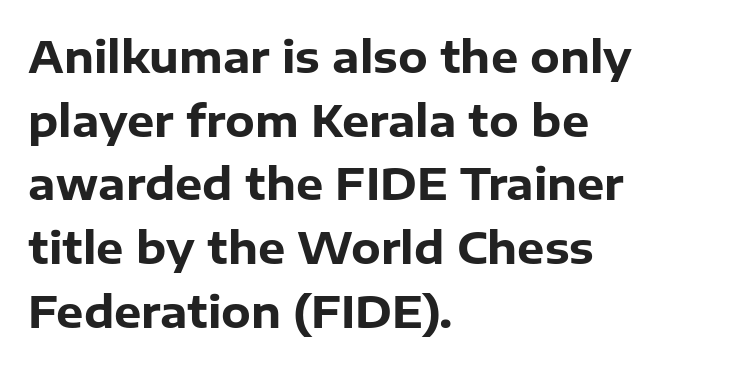
The image shows 43 px heavy sans-serif type, upright; set left-aligned, normal line spacing (1.48x), normal letter spacing, not underlined; low stroke contrast and a medium x-height.
